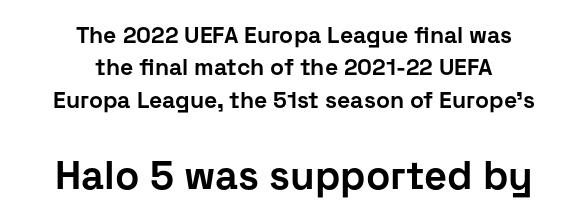
Q: Is the text bold? A: Yes.
Q: Is the text italic (slanted)? A: No, it is upright.
Q: Is the typeface a serif or a sans-serif typeface? A: Sans-serif.
Q: Is the text underlined? A: No.
Q: How is the paragraph aligned? A: Centered.
Q: Is the spacing between letters normal or unusually wide? A: Normal.
Q: Is the spacing between lines tight, normal or loose? A: Normal.
Q: Which block of text is set in a larger size, the first (top) or the second (bottom)? A: The second (bottom) one.
Q: Width (condensed, normal, or wide)? A: Normal.
Q: Stroke contrast? A: Low.
Q: x-height? A: Medium.
Q: Monospaced? A: No.
